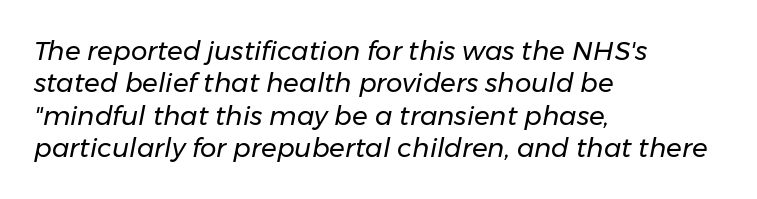
Q: Is the text bold? A: No.
Q: Is the text italic (slanted)? A: Yes, it leans right by about 11 degrees.
Q: Is the text underlined? A: No.
Q: How is the paragraph aligned? A: Left-aligned.
Q: Is the spacing between letters normal or unusually wide? A: Normal.
Q: Is the spacing between lines tight, normal or loose? A: Normal.
